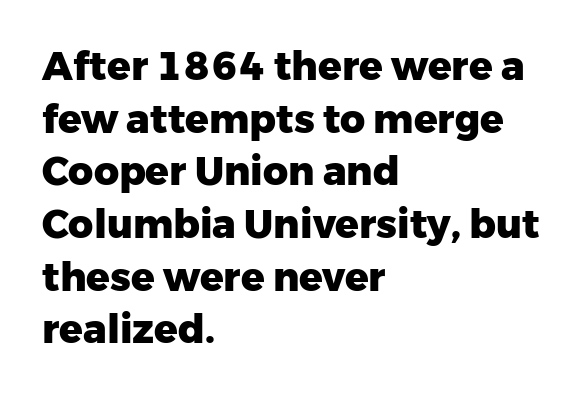
The image shows 39 px heavy sans-serif type, upright; set left-aligned, normal line spacing (1.35x), normal letter spacing, not underlined; low stroke contrast and a medium x-height.
